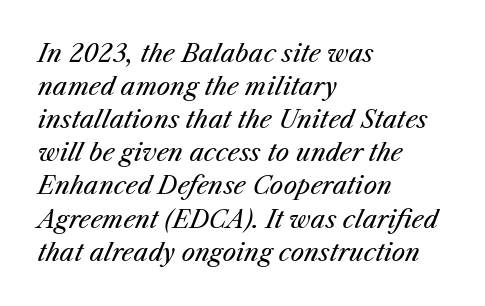
Left-aligned paragraph, ragged on the right. What's the leading like? Ordinary, nothing unusual. Weight: not bold — regular or lighter. Descenders hang freely into open space. Does the lettering tilt? It does — this is italic. Here the glyphs are tracked normally, forming tight word shapes.
